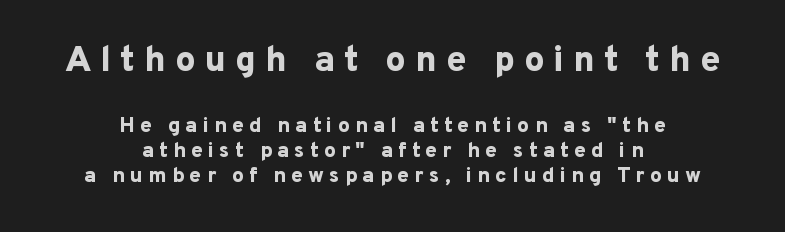
Q: Is the text bold? A: Yes.
Q: Is the text italic (slanted)? A: No, it is upright.
Q: Is the typeface a serif or a sans-serif typeface? A: Sans-serif.
Q: Is the text underlined? A: No.
Q: How is the paragraph aligned? A: Centered.
Q: Is the spacing between letters normal or unusually wide? A: Unusually wide.
Q: Which block of text is set in a larger size, the first (top) or the second (bottom)? A: The first (top) one.
Q: Width (condensed, normal, or wide)? A: Normal.
Q: Stroke contrast? A: Low.
Q: x-height? A: Medium.
Q: Monospaced? A: No.
